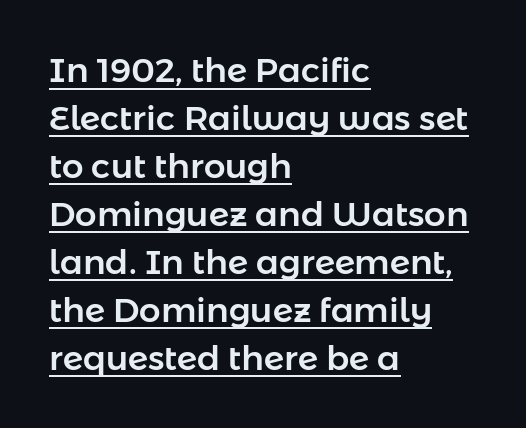
The image shows 34 px sans-serif type, upright; set left-aligned, normal line spacing (1.41x), normal letter spacing, underlined; low stroke contrast and a medium x-height.
